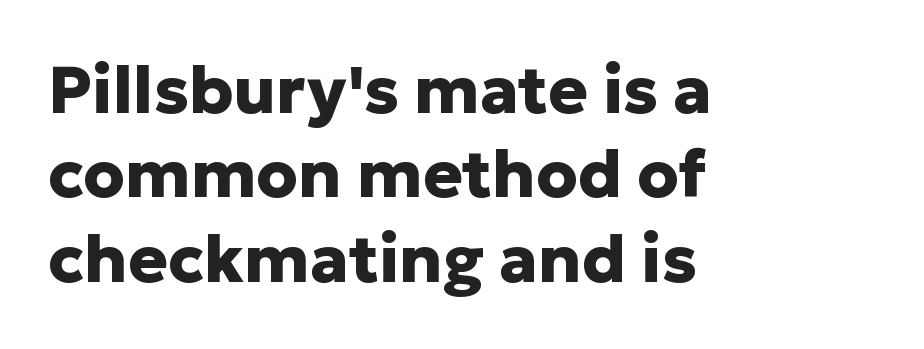
The image shows 66 px heavy sans-serif type, upright; set left-aligned, normal line spacing (1.28x), normal letter spacing, not underlined; low stroke contrast and a medium x-height.
